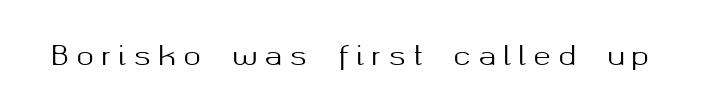
Q: Is the text italic (slanted)? A: No, it is upright.
Q: Is the text underlined? A: No.
Q: Is the spacing between letters normal or unusually wide? A: Unusually wide.
